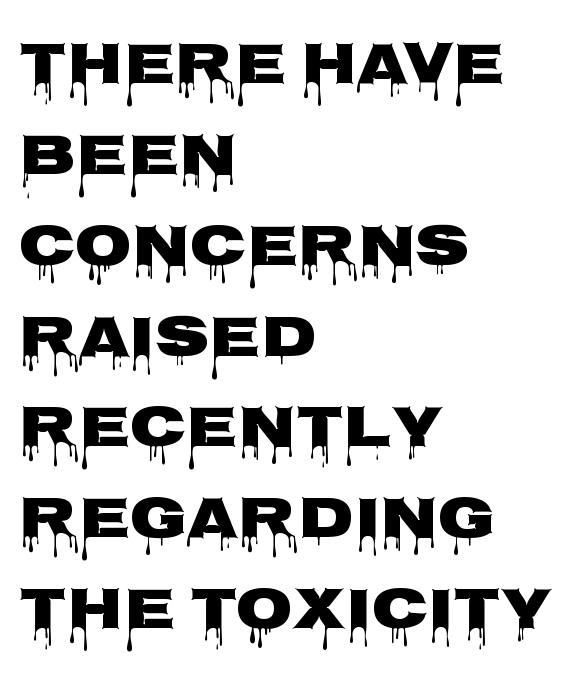
{"serif": "no", "italic": "no", "bold": "yes", "weight": "heavy", "width": "wide", "stroke_contrast": "low", "x_height": "large", "monospaced": "no", "underline": "no", "align": "left", "line_spacing": "normal", "line_spacing_ratio": 1.54, "letter_spacing": "normal", "letter_spacing_em": 0.0, "glyph_px": 59}
